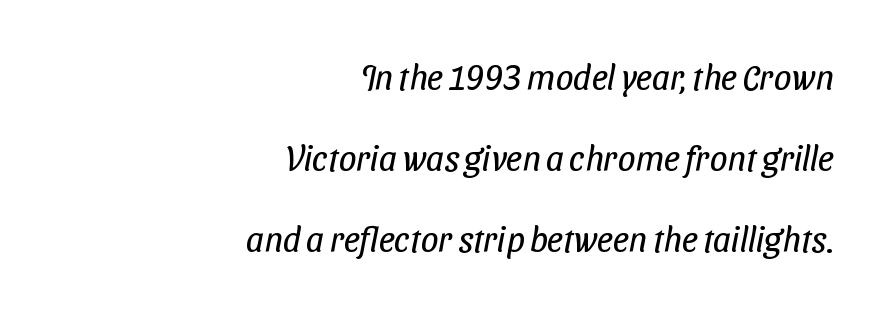
The image shows 35 px regular-weight, condensed sans-serif type; set right-aligned, loose line spacing (2.32x), normal letter spacing, not underlined; low stroke contrast and a medium x-height.
